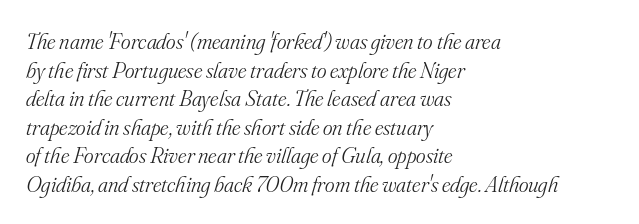
Q: Is the text bold? A: No.
Q: Is the text italic (slanted)? A: Yes, it leans right by about 16 degrees.
Q: Is the text underlined? A: No.
Q: How is the paragraph aligned? A: Left-aligned.
Q: Is the spacing between letters normal or unusually wide? A: Normal.
